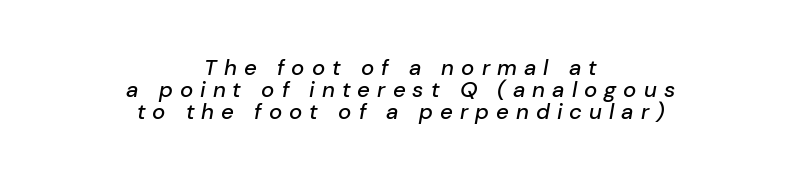
The compositor balanced each line on the midline. Inter-character spacing is expanded well beyond the font's built-in metrics. Baseline-to-baseline distance is barely more than the letter height. Every character sits at an angle, as italics do. Check the space under the baseline: it is left empty.
